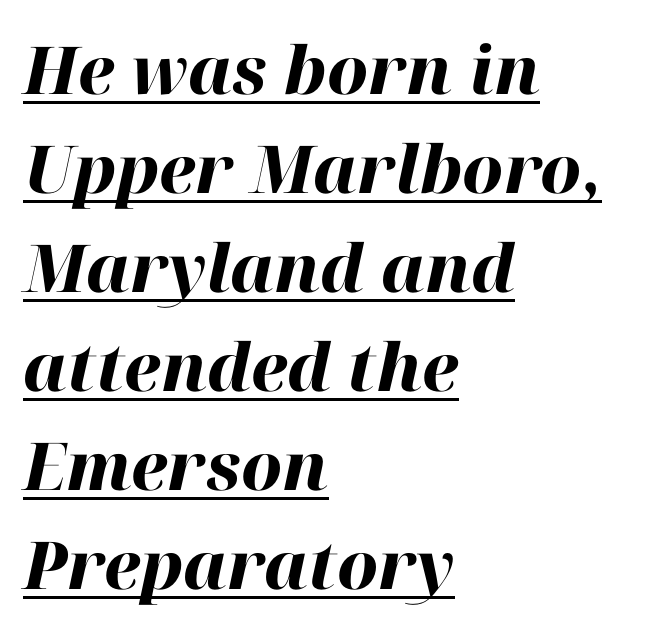
Q: Is the text bold? A: Yes.
Q: Is the text italic (slanted)? A: Yes, it leans right by about 12 degrees.
Q: Is the text underlined? A: Yes.
Q: How is the paragraph aligned? A: Left-aligned.
Q: Is the spacing between letters normal or unusually wide? A: Normal.
Q: Is the spacing between lines tight, normal or loose? A: Normal.
Q: Width (condensed, normal, or wide)? A: Normal.
Q: Stroke contrast? A: High.
Q: x-height? A: Medium.
Q: Monospaced? A: No.
